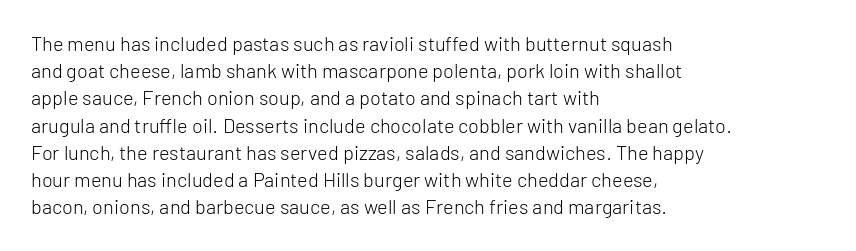
Q: Is the text bold? A: No.
Q: Is the text italic (slanted)? A: No, it is upright.
Q: Is the text underlined? A: No.
Q: How is the paragraph aligned? A: Left-aligned.
Q: Is the spacing between letters normal or unusually wide? A: Normal.
Q: Is the spacing between lines tight, normal or loose? A: Normal.
